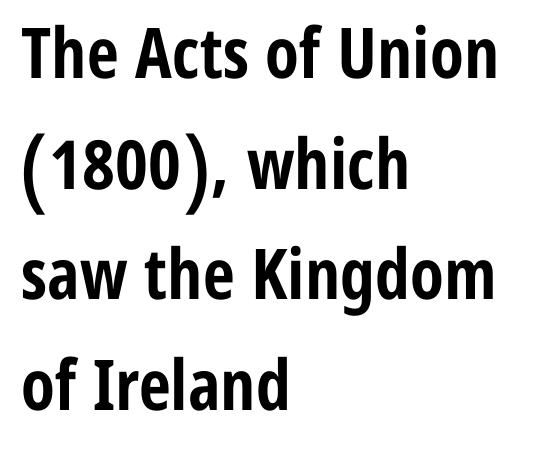
The image shows 70 px bold, condensed sans-serif type, upright; set left-aligned, normal line spacing (1.58x), normal letter spacing, not underlined; low stroke contrast and a medium x-height.
